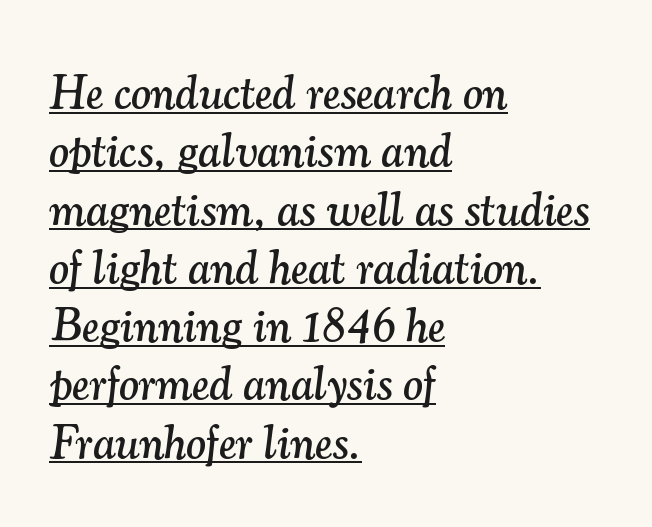
{"serif": "yes", "italic": "yes", "lean": "right", "slant_degrees": 7, "width": "normal", "stroke_contrast": "medium", "x_height": "small", "monospaced": "no", "underline": "yes", "align": "left", "line_spacing_ratio": 1.24, "letter_spacing": "normal", "letter_spacing_em": 0.0, "glyph_px": 47}
